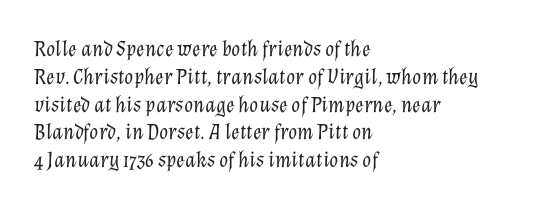
Alignment: flush left. The glyphs are unaccompanied by any horizontal stroke below them. Vertical stems look standard width or narrower in stroke. Quick note: italic. Compared with typical body copy, the letter spacing here is the same.
